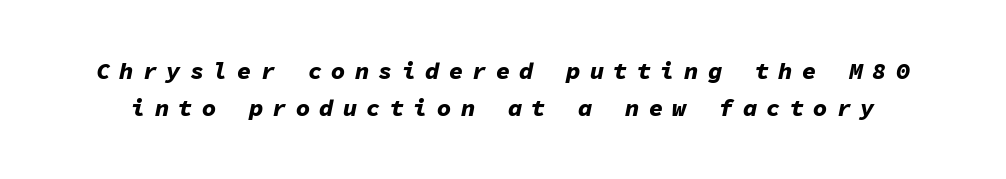
Q: Is the text bold? A: Yes.
Q: Is the text italic (slanted)? A: Yes, it leans right by about 11 degrees.
Q: Is the text underlined? A: No.
Q: Is the spacing between letters normal or unusually wide? A: Unusually wide.
Q: Is the spacing between lines tight, normal or loose? A: Normal.
